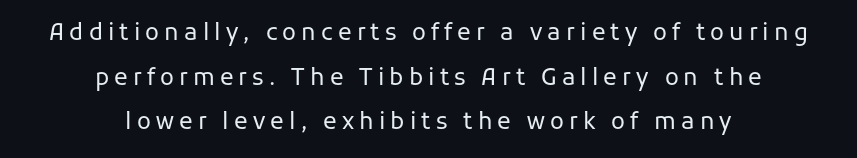
Q: Is the text bold? A: No.
Q: Is the text italic (slanted)? A: No, it is upright.
Q: Is the text underlined? A: No.
Q: How is the paragraph aligned? A: Centered.
Q: Is the spacing between letters normal or unusually wide? A: Unusually wide.
Q: Is the spacing between lines tight, normal or loose? A: Loose.
